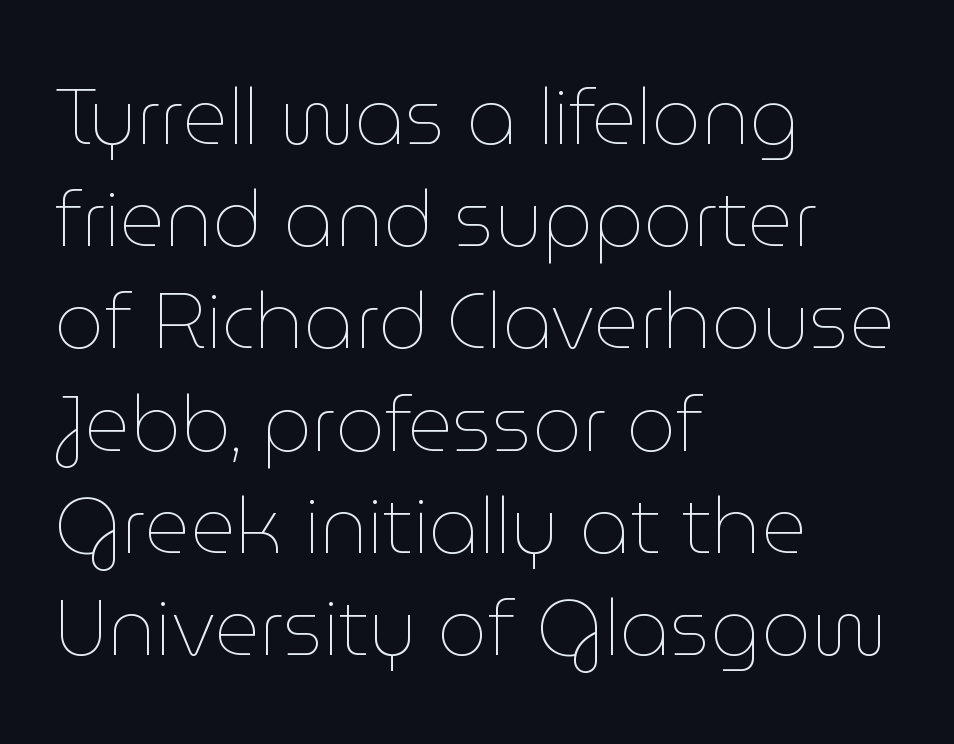
{"italic": "no", "bold": "no", "weight": "thin", "width": "normal", "stroke_contrast": "low", "x_height": "medium", "monospaced": "no", "underline": "no", "align": "left", "line_spacing": "normal", "line_spacing_ratio": 1.31, "letter_spacing": "normal", "letter_spacing_em": 0.0, "glyph_px": 78}
